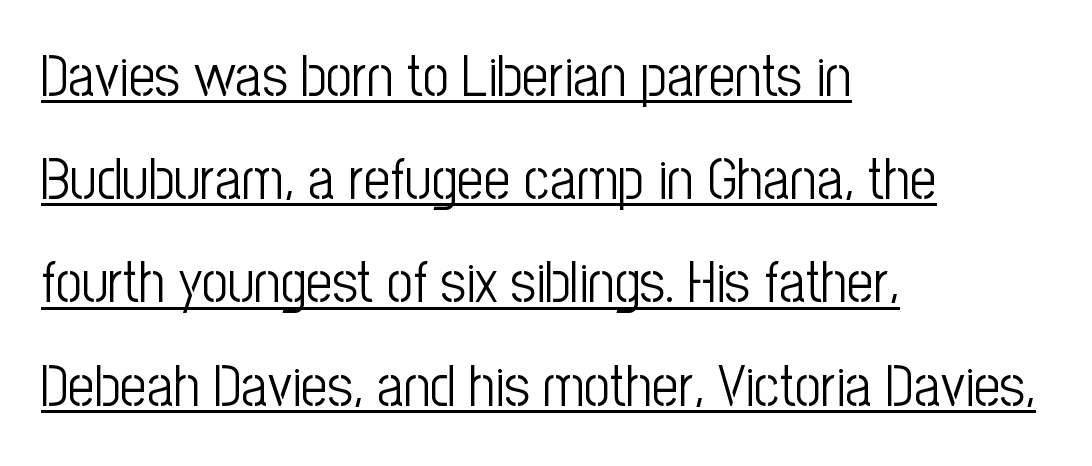
Italic? Not at all — the glyphs are vertical. Weight: in the light-to-regular range. Caption: standard tracking, unaltered. Do the characters align in a grid? No, the font is proportional.
